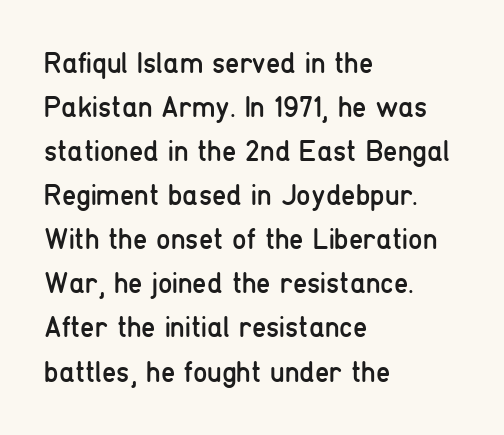
The image shows 29 px regular-weight, condensed sans-serif type, upright; set left-aligned, normal line spacing (1.52x), normal letter spacing, not underlined; low stroke contrast and a medium x-height.
